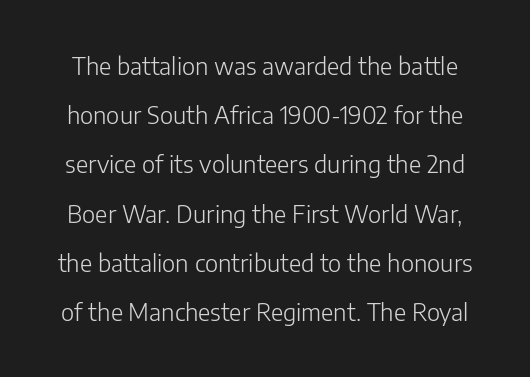
Q: Is the text bold? A: No.
Q: Is the text italic (slanted)? A: No, it is upright.
Q: Is the text underlined? A: No.
Q: Is the spacing between letters normal or unusually wide? A: Normal.
Q: Is the spacing between lines tight, normal or loose? A: Loose.
